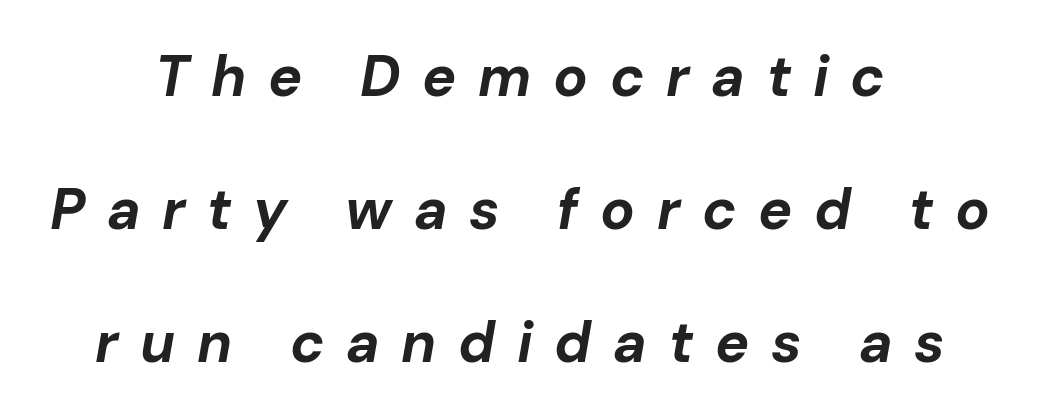
Q: Is the text bold? A: Yes.
Q: Is the text italic (slanted)? A: Yes, it leans right by about 10 degrees.
Q: Is the text underlined? A: No.
Q: How is the paragraph aligned? A: Centered.
Q: Is the spacing between letters normal or unusually wide? A: Unusually wide.
Q: Is the spacing between lines tight, normal or loose? A: Loose.
Q: Width (condensed, normal, or wide)? A: Normal.
Q: Stroke contrast? A: Low.
Q: x-height? A: Medium.
Q: Monospaced? A: No.
